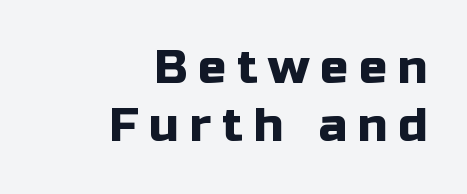
{"serif": "no", "italic": "no", "width": "normal", "stroke_contrast": "low", "x_height": "medium", "monospaced": "no", "underline": "no", "align": "right", "line_spacing_ratio": 1.23, "letter_spacing": "wide", "letter_spacing_em": 0.23, "glyph_px": 47}
